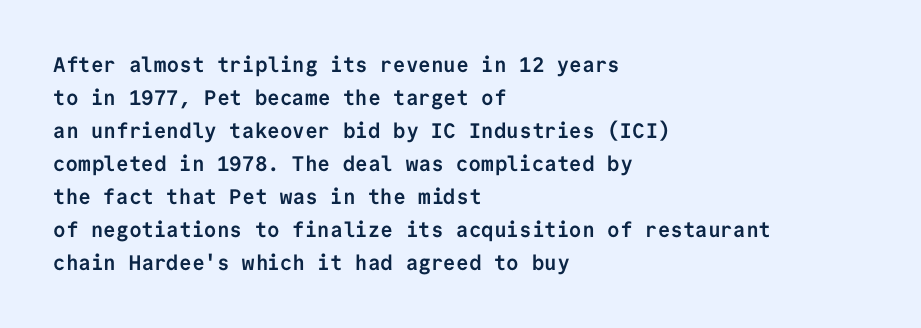
Q: Is the text bold? A: Yes.
Q: Is the text italic (slanted)? A: No, it is upright.
Q: Is the text underlined? A: No.
Q: How is the paragraph aligned? A: Left-aligned.
Q: Is the spacing between letters normal or unusually wide? A: Normal.
Q: Is the spacing between lines tight, normal or loose? A: Normal.
